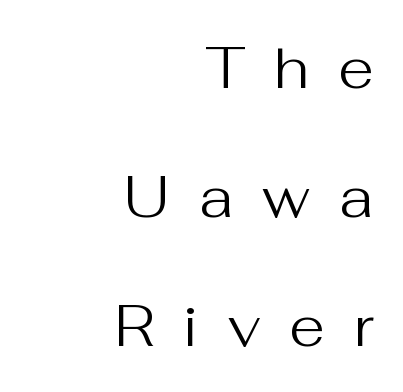
The image shows 58 px regular-weight sans-serif type, upright; set right-aligned, loose line spacing (2.22x), unusually wide letter spacing (+0.5 em), not underlined; medium stroke contrast and a medium x-height.
